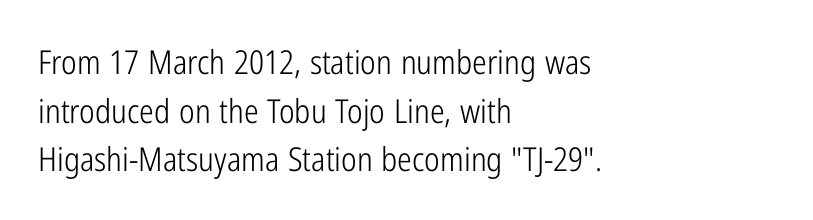
{"serif": "no", "italic": "no", "bold": "no", "weight": "light", "width": "condensed", "stroke_contrast": "low", "x_height": "medium", "monospaced": "no", "underline": "no", "align": "left", "line_spacing": "normal", "line_spacing_ratio": 1.47, "letter_spacing": "normal", "letter_spacing_em": 0.0, "glyph_px": 33}
